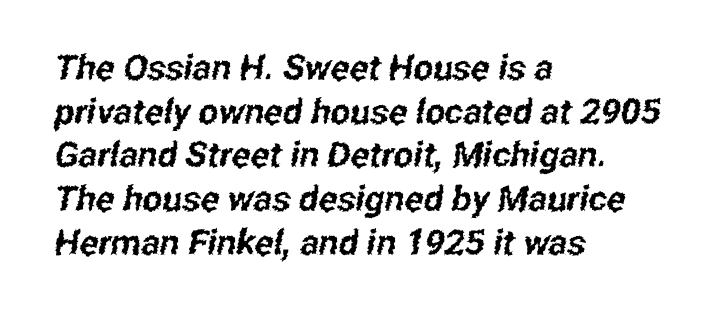
Q: Is the typeface a serif or a sans-serif typeface? A: Sans-serif.
Q: Is the text underlined? A: No.
Q: How is the paragraph aligned? A: Left-aligned.
Q: Is the spacing between letters normal or unusually wide? A: Normal.
Q: Is the spacing between lines tight, normal or loose? A: Normal.
Q: Width (condensed, normal, or wide)? A: Condensed.
Q: Stroke contrast? A: Low.
Q: x-height? A: Medium.
Q: Monospaced? A: No.
